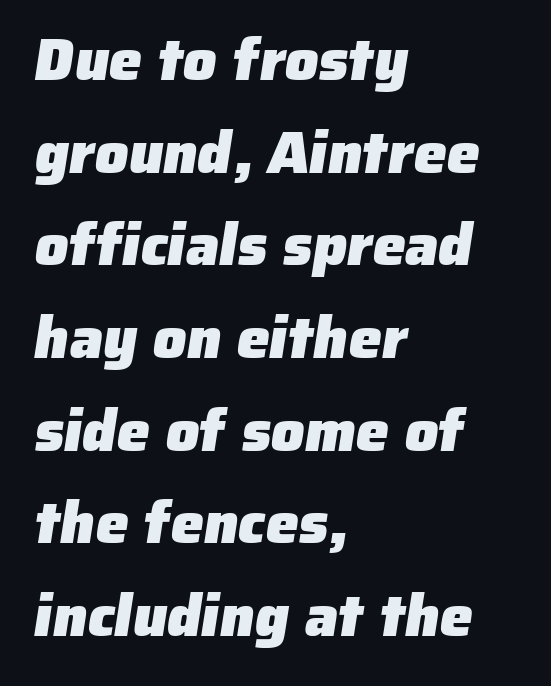
Where is the straight margin? On the left. Each letter keeps its own natural width here, so spacing adapts to shape. Honestly, the letter spacing is just normal — you wouldn't notice it. A clean baseline with only descenders dipping below it.
